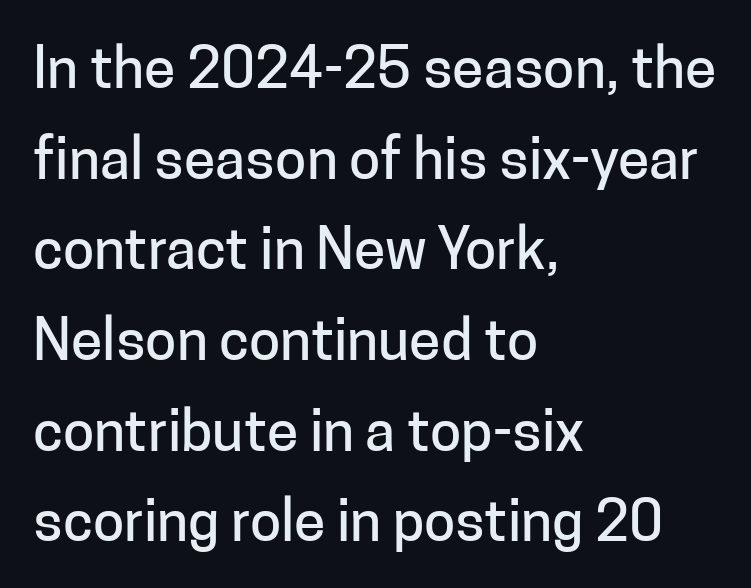
{"serif": "no", "italic": "no", "width": "normal", "stroke_contrast": "low", "x_height": "medium", "monospaced": "no", "underline": "no", "align": "left", "line_spacing": "normal", "line_spacing_ratio": 1.59, "letter_spacing": "normal", "letter_spacing_em": 0.0, "glyph_px": 57}
